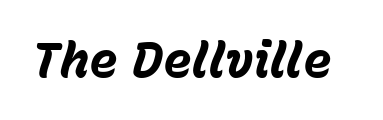
The image shows 48 px bold type, italic (leaning right); set normal letter spacing, not underlined; low stroke contrast and a medium x-height.
